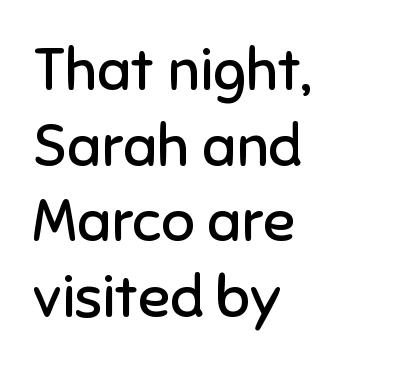
{"serif": "no", "italic": "no", "bold": "no", "weight": "regular", "width": "normal", "stroke_contrast": "low", "x_height": "medium", "monospaced": "no", "underline": "no", "align": "left", "line_spacing": "normal", "line_spacing_ratio": 1.28, "letter_spacing": "normal", "letter_spacing_em": 0.0, "glyph_px": 59}
